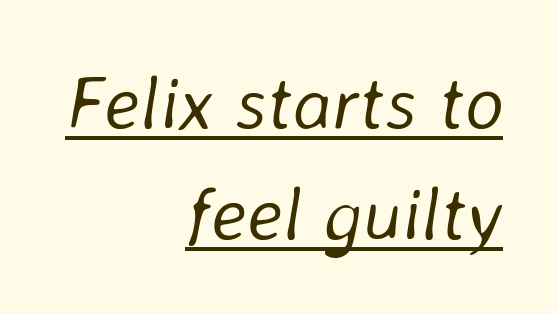
Q: Is the text bold? A: No.
Q: Is the text italic (slanted)? A: Yes, it leans right by about 8 degrees.
Q: Is the text underlined? A: Yes.
Q: How is the paragraph aligned? A: Right-aligned.
Q: Is the spacing between letters normal or unusually wide? A: Normal.
Q: Is the spacing between lines tight, normal or loose? A: Normal.
Q: Width (condensed, normal, or wide)? A: Normal.
Q: Stroke contrast? A: Low.
Q: x-height? A: Medium.
Q: Monospaced? A: No.
